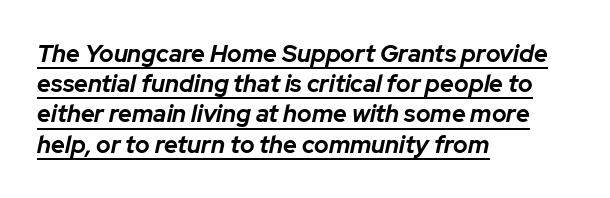
This sample carries an underscore along the baseline area. Inter-character spacing is left at the font's built-in metrics. Notice how thick the strokes are: this is what a full bold looks like. The axis of the letterforms is tilted away from vertical.
